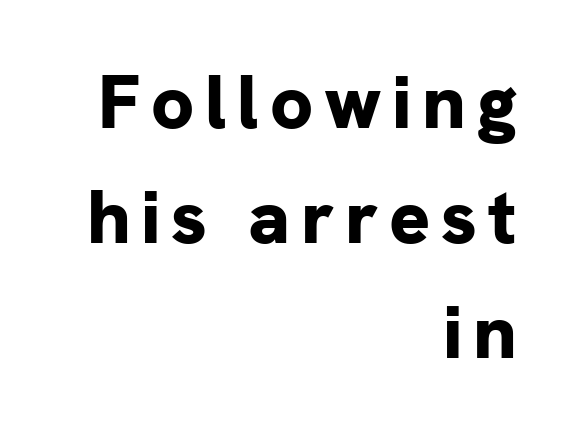
A student would call this right alignment; a typographer would say flush right, rag left. Is this a sans? Yes — the strokes have no serifs. Evenly set lines give the paragraph a standard silhouette. The rendering uses natural spacing where letterforms have individual widths. Set as a true bold cut, around the 700 mark.
